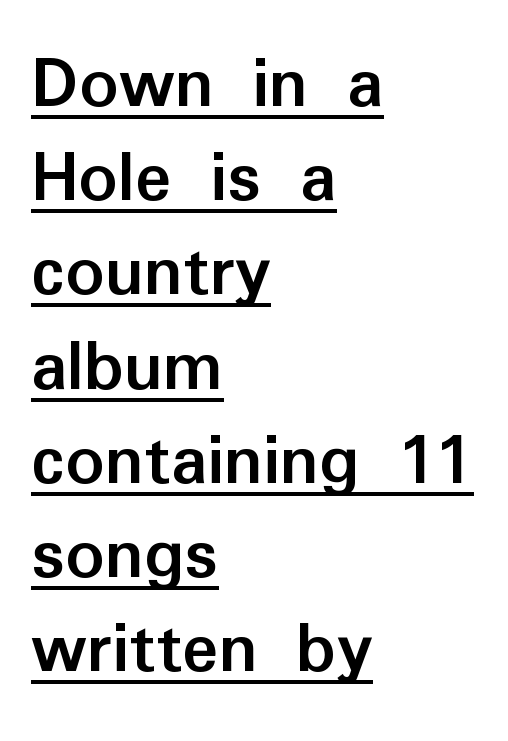
Where is the straight margin? On the left. Nope, not italic — everything's standing straight. The glyphs in this specimen are sans serif. Looks like regular typesetting: each glyph gets only the width it needs.
